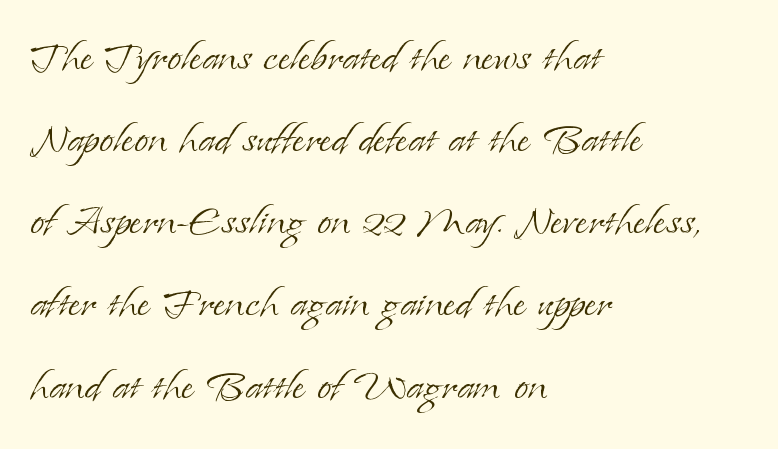
{"serif": "yes", "bold": "no", "weight": "light", "width": "normal", "stroke_contrast": "low", "x_height": "small", "monospaced": "no", "underline": "no", "align": "left", "line_spacing": "normal", "line_spacing_ratio": 1.58, "letter_spacing": "normal", "letter_spacing_em": 0.0, "glyph_px": 52}
